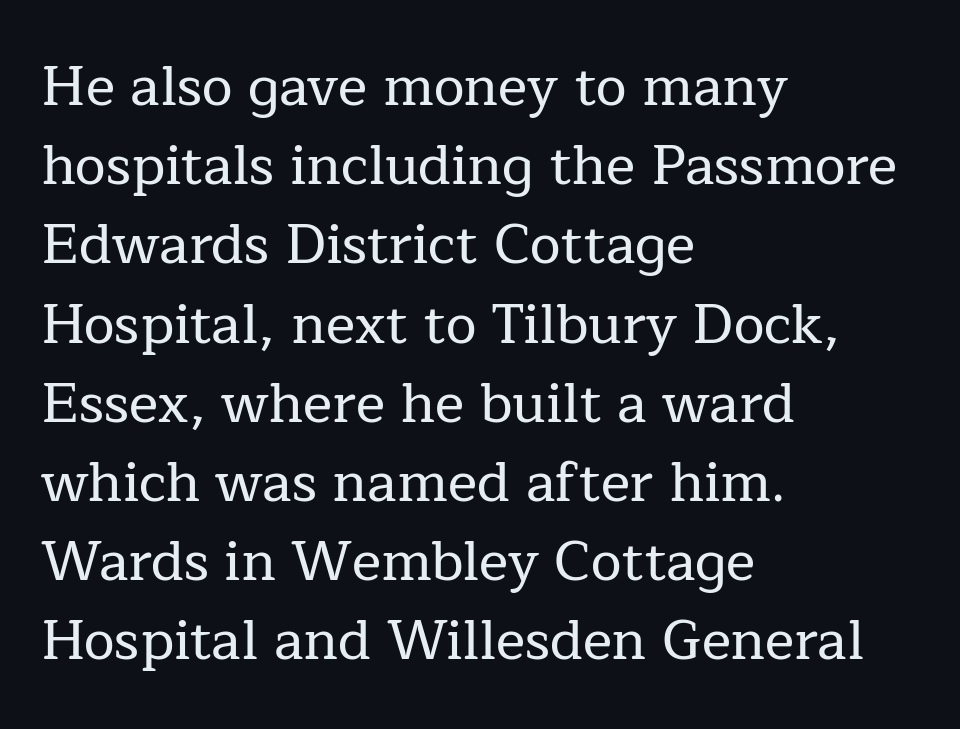
The image shows 55 px serif type, upright; set left-aligned, normal line spacing (1.44x), normal letter spacing, not underlined; low stroke contrast and a medium x-height.
